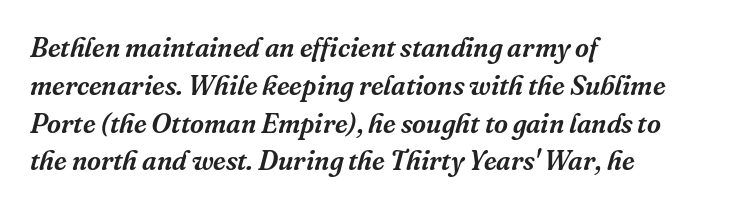
The text carries the slant typical of an italic or oblique font. Alignment: flush left. These lines keep a tight, regular rhythm from letter to letter. The words here are not underlined. Baseline-to-baseline distance is the conventional proportion of letter height.
